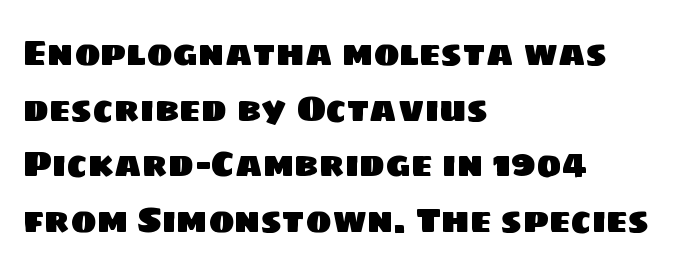
{"serif": "no", "width": "normal", "stroke_contrast": "low", "x_height": "large", "monospaced": "no", "underline": "no", "align": "left", "line_spacing": "normal", "line_spacing_ratio": 1.59, "letter_spacing": "normal", "letter_spacing_em": 0.0, "glyph_px": 35}
